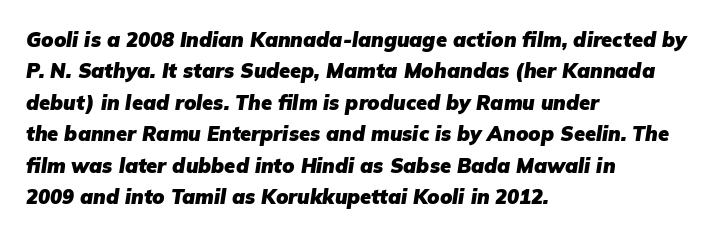
The image shows 20 px bold type, italic (leaning right); set left-aligned, normal line spacing (1.57x), normal letter spacing, not underlined.
